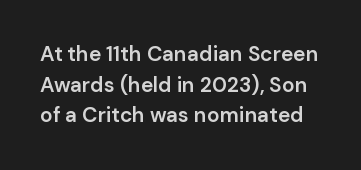
Firm but not heavy-handed strokes: this text is semibold. This rendering leaves character spacing at its baseline value. A typesetter would call this leading conventional body-copy spacing. Underlining? Definitely not there. If you drew a line through each stem, it would be perfectly vertical.
